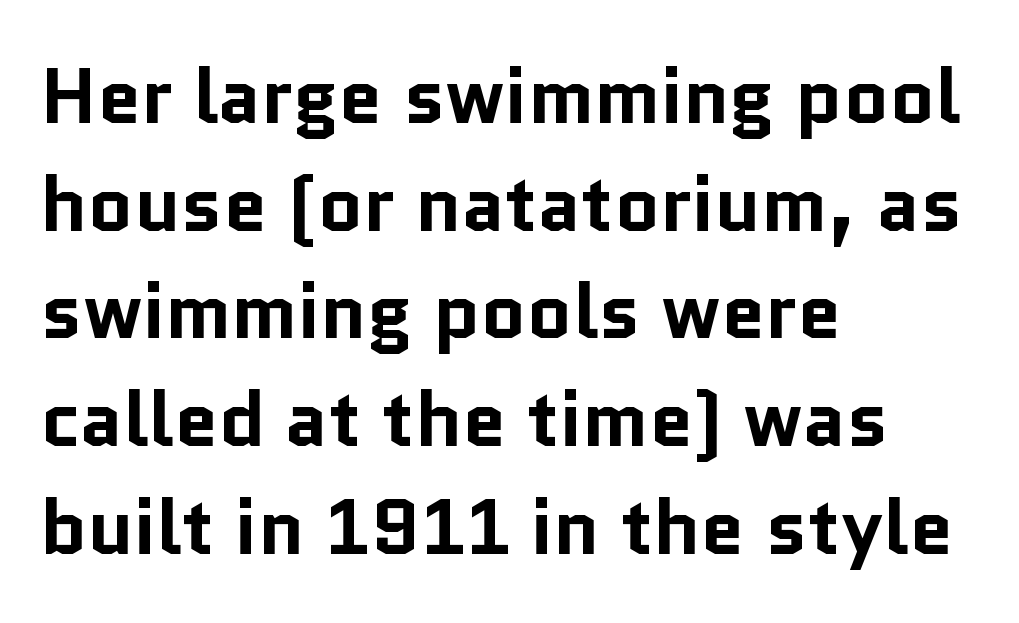
Q: Is the text bold? A: Yes.
Q: Is the text italic (slanted)? A: No, it is upright.
Q: Is the typeface a serif or a sans-serif typeface? A: Sans-serif.
Q: Is the text underlined? A: No.
Q: How is the paragraph aligned? A: Left-aligned.
Q: Is the spacing between letters normal or unusually wide? A: Normal.
Q: Is the spacing between lines tight, normal or loose? A: Normal.
Q: Width (condensed, normal, or wide)? A: Normal.
Q: Stroke contrast? A: Low.
Q: x-height? A: Medium.
Q: Monospaced? A: No.
